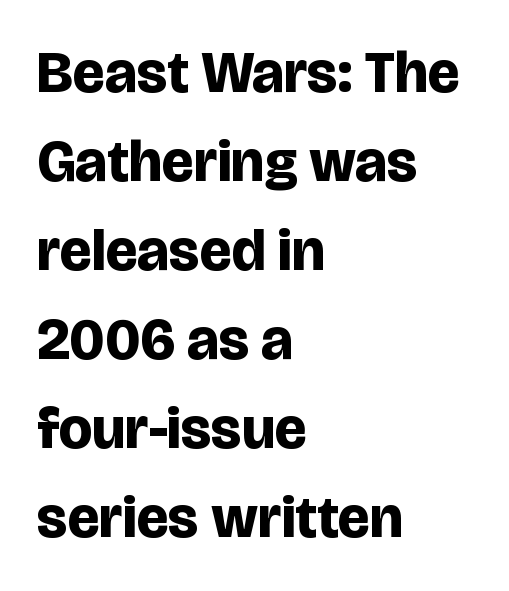
{"serif": "no", "italic": "no", "bold": "yes", "weight": "bold", "width": "normal", "stroke_contrast": "low", "x_height": "large", "monospaced": "no", "underline": "no", "align": "left", "line_spacing": "normal", "line_spacing_ratio": 1.51, "letter_spacing": "normal", "letter_spacing_em": 0.0, "glyph_px": 59}
